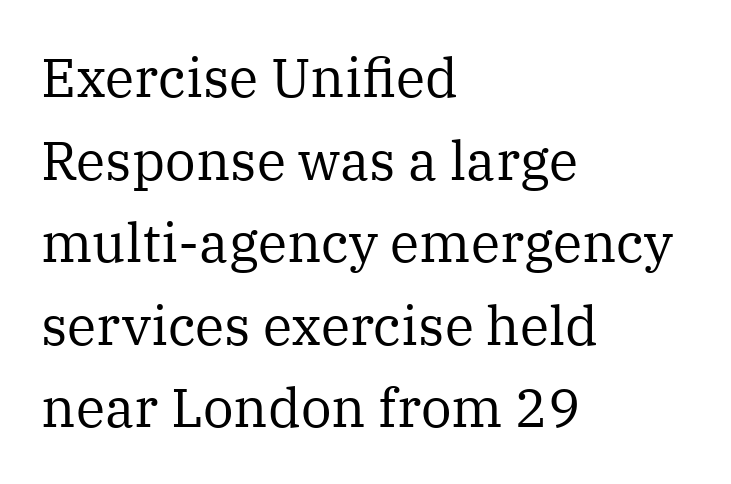
{"serif": "yes", "italic": "no", "bold": "no", "weight": "regular", "width": "normal", "stroke_contrast": "medium", "x_height": "medium", "monospaced": "no", "underline": "no", "align": "left", "line_spacing": "normal", "line_spacing_ratio": 1.53, "letter_spacing": "normal", "letter_spacing_em": 0.0, "glyph_px": 54}
